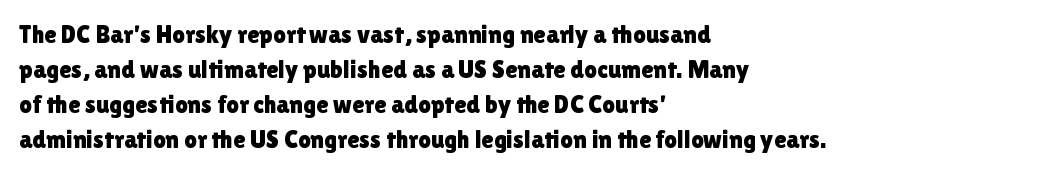
The rendering uses a moderate line-height, typical for paragraphs. A typesetter would call this zero additional tracking. Teacher's note: observe the even left margin — that is flush-left alignment. The string is rendered with underlining switched off. Posture: straight, roman, zero tilt.
